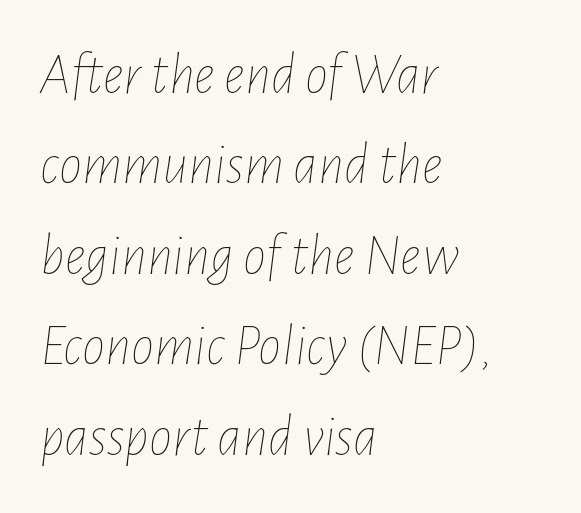
{"italic": "yes", "lean": "right", "slant_degrees": 7, "bold": "no", "weight": "thin", "width": "condensed", "stroke_contrast": "low", "x_height": "medium", "monospaced": "no", "underline": "no", "align": "left", "line_spacing": "normal", "line_spacing_ratio": 1.56, "letter_spacing": "normal", "letter_spacing_em": 0.0, "glyph_px": 58}
